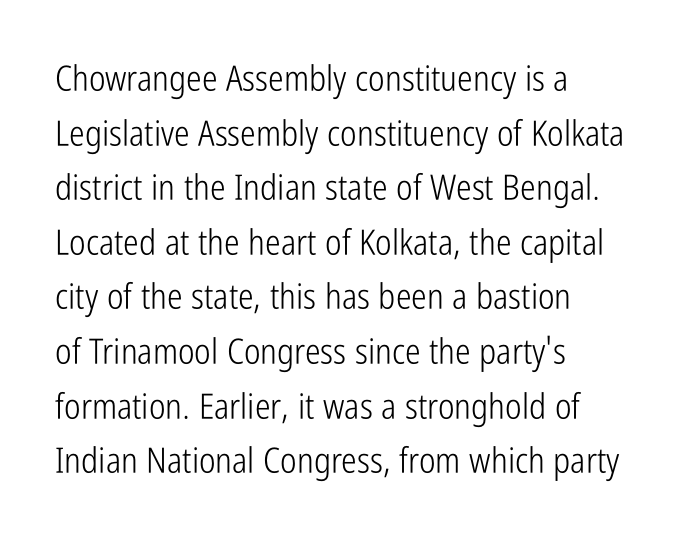
{"serif": "no", "italic": "no", "bold": "no", "weight": "light", "width": "condensed", "stroke_contrast": "low", "x_height": "medium", "monospaced": "no", "underline": "no", "align": "left", "line_spacing": "normal", "line_spacing_ratio": 1.56, "letter_spacing": "normal", "letter_spacing_em": 0.0, "glyph_px": 35}
